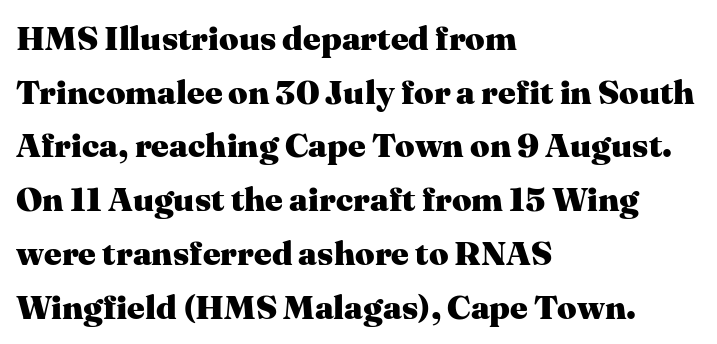
{"serif": "yes", "italic": "no", "bold": "yes", "weight": "heavy", "width": "normal", "stroke_contrast": "medium", "x_height": "medium", "monospaced": "no", "underline": "no", "align": "left", "line_spacing": "normal", "line_spacing_ratio": 1.58, "letter_spacing": "normal", "letter_spacing_em": 0.0, "glyph_px": 34}
